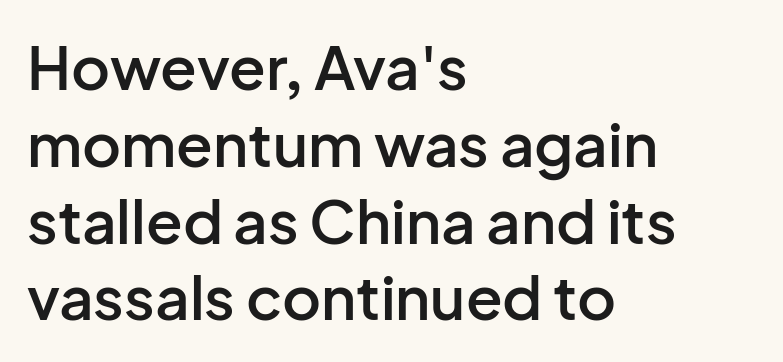
Q: Is the text bold? A: Semi-bold.
Q: Is the text italic (slanted)? A: No, it is upright.
Q: Is the typeface a serif or a sans-serif typeface? A: Sans-serif.
Q: Is the text underlined? A: No.
Q: How is the paragraph aligned? A: Left-aligned.
Q: Is the spacing between letters normal or unusually wide? A: Normal.
Q: Is the spacing between lines tight, normal or loose? A: Normal.
Q: Width (condensed, normal, or wide)? A: Normal.
Q: Stroke contrast? A: Low.
Q: x-height? A: Medium.
Q: Monospaced? A: No.
